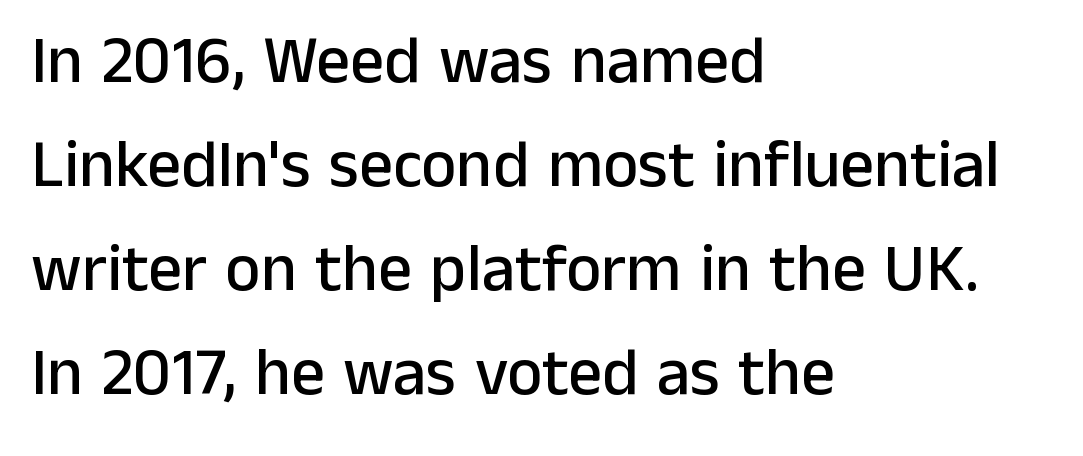
The image shows 67 px sans-serif type, upright; set left-aligned, normal line spacing (1.55x), normal letter spacing, not underlined; low stroke contrast and a medium x-height.
